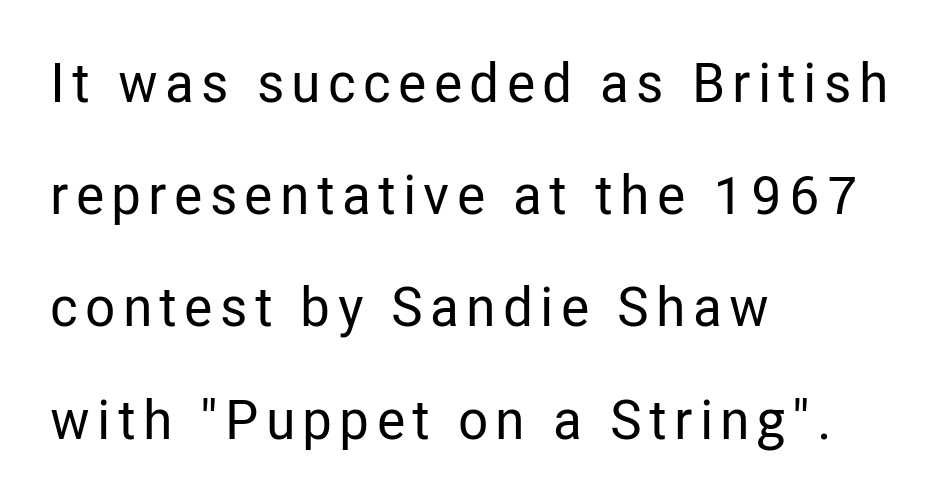
{"serif": "no", "italic": "no", "width": "condensed", "stroke_contrast": "low", "x_height": "medium", "monospaced": "no", "underline": "no", "align": "left", "line_spacing": "loose", "line_spacing_ratio": 2.04, "glyph_px": 55}
